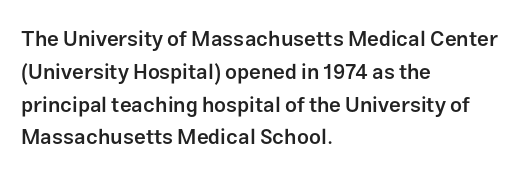
The image shows 21 px text type, upright; set left-aligned, normal line spacing (1.56x), normal letter spacing, not underlined.
